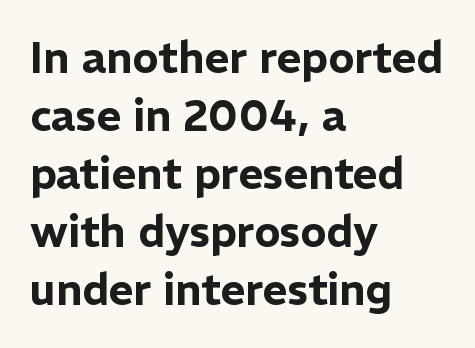
If you drew a line through each stem, it would be perfectly vertical. Spacing verdict: proportional, widths tailored to each character. Descenders hang freely into open space. The lines sit at an ordinary, default distance from one another. Between one letter and the next there's only the usual sliver of space.
